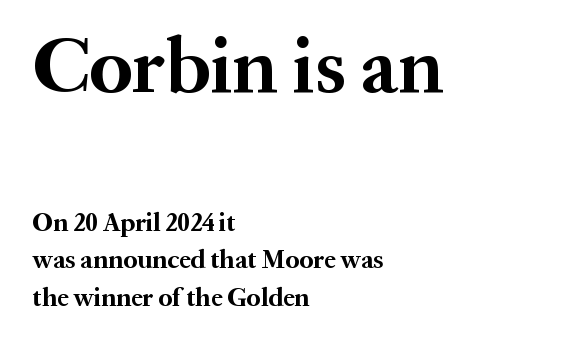
Is this a fixed-width face? No — the glyphs have proportional, varying widths. The leading is moderate, giving the passage an even texture. On the weight axis this lands at bold, roughly 700. Italic: no, the glyphs are upright roman. The upper block of text is set noticeably larger than the block beneath it. Compared with typical body copy, the letter spacing here is the same.
